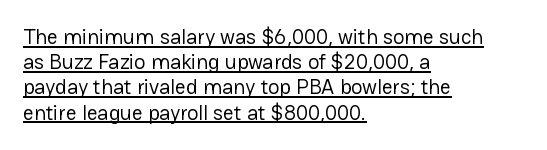
Default kerning and tracking; the words read as compact shapes. Unbolded letterforms with no extra heft. The string is rendered with underlining switched on. Does the lettering tilt? It doesn't — this is upright. The rag falls on the right side of this text block.
